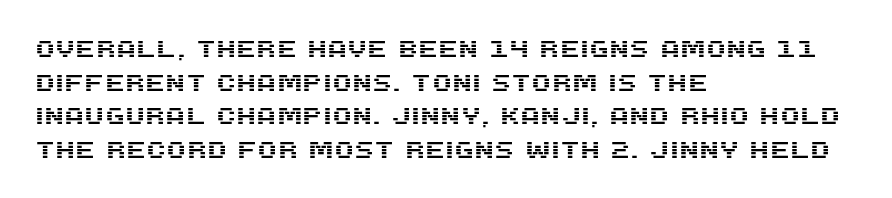
{"italic": "no", "underline": "no", "align": "left", "line_spacing": "normal", "line_spacing_ratio": 1.46, "letter_spacing": "normal", "letter_spacing_em": 0.0, "glyph_px": 23}
